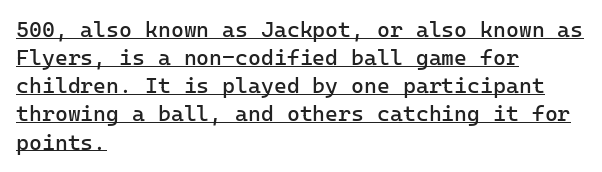
Weight class: somewhere from thin through regular. Horizontal bands of white between lines are of average thickness. Nope, not italic — everything's standing straight. Glance below the letters and you will spot a drawn line. Observe the ordinary spacing: letters are neighbours, not strangers. Is the block centered? No — it sits flush against the left margin.
